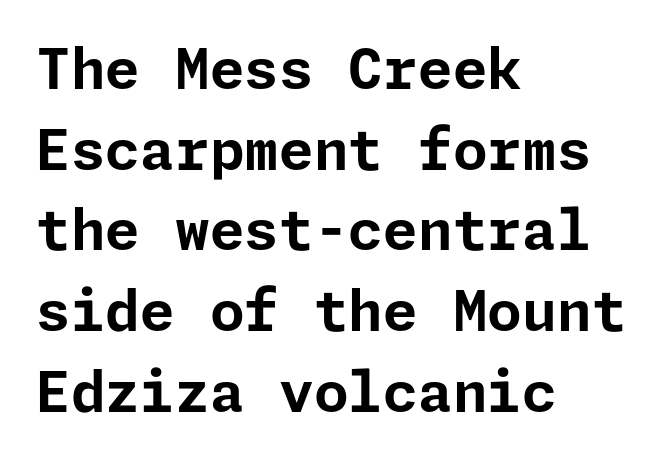
The image shows 56 px bold sans-serif type, upright; set left-aligned, normal line spacing (1.44x), normal letter spacing, not underlined; low stroke contrast and a medium x-height.
